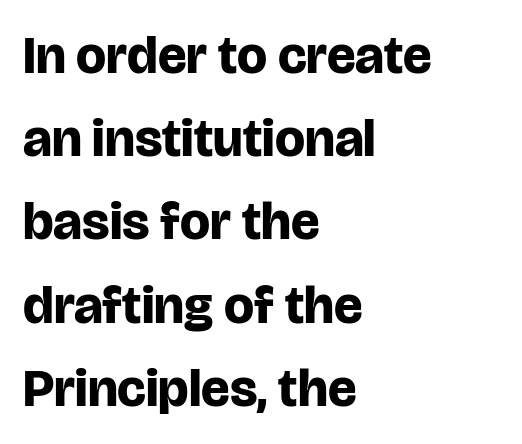
Caption: standard tracking, unaltered. This is the regular roman posture of the typeface. Note the varied advance widths — an 'i' is clearly narrower than an 'm'. Plenty of ink on the page — the face is bold. This rendering uses left alignment, leaving the right contour irregular. This sample keeps an unexceptional amount of space between lines.
